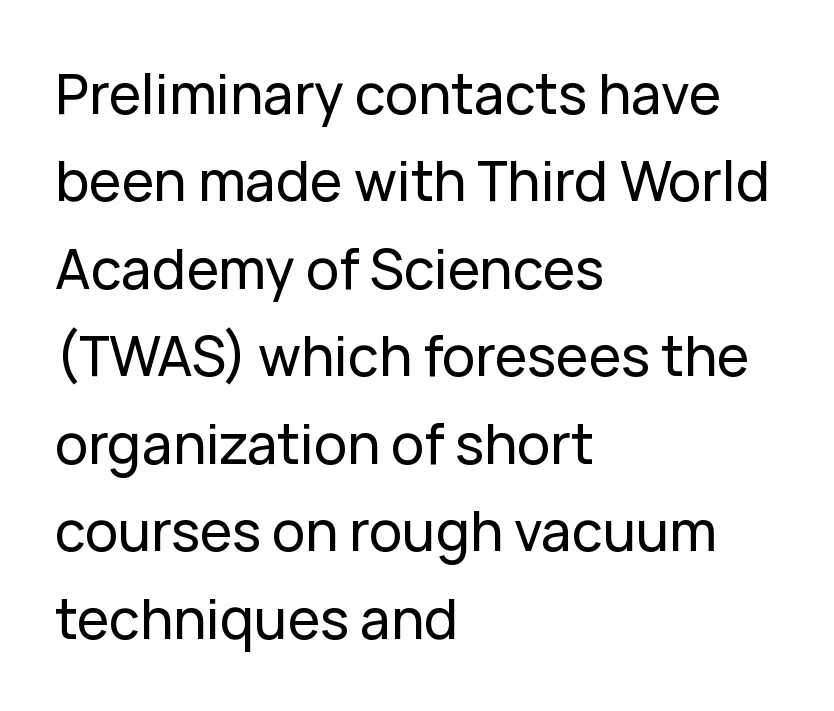
The lettering holds an erect, upright posture throughout. These lines are rendered in a variable-pitch font. The space beneath each line is pristine and unruled. A student would call this left alignment; a typographer would say flush left, rag right. The letters sit at their default tracking, neither squeezed nor spread. These lines are composed in type without serifs.
